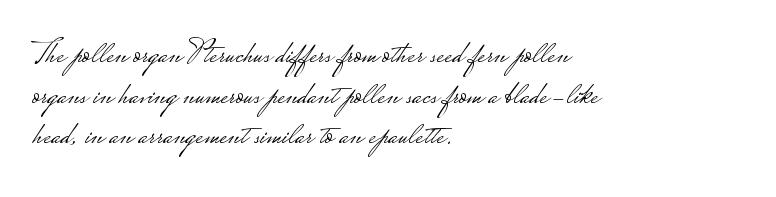
The image shows 33 px light, wide sans-serif type; set left-aligned, line spacing 1.23x, normal letter spacing, not underlined; low stroke contrast.
